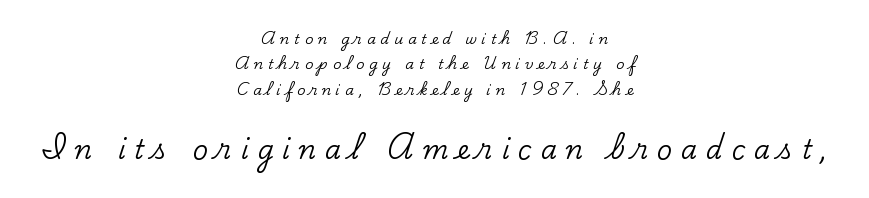
The image shows 26 px text type; set centered, line spacing 1.82x, unusually wide letter spacing (+0.34 em), not underlined; the second (bottom) block is 1.86x larger.
